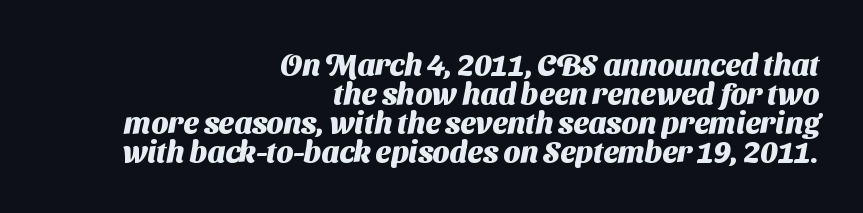
The image shows 30 px heavy sans-serif type; set right-aligned, tight line spacing (0.97x), normal letter spacing, not underlined; medium stroke contrast and a medium x-height.
